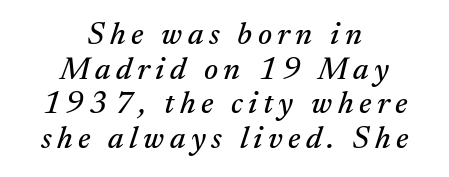
Q: Is the text italic (slanted)? A: Yes, it leans right by about 17 degrees.
Q: Is the typeface a serif or a sans-serif typeface? A: Serif.
Q: Is the text underlined? A: No.
Q: How is the paragraph aligned? A: Centered.
Q: Is the spacing between lines tight, normal or loose? A: Tight.
Q: Width (condensed, normal, or wide)? A: Normal.
Q: Stroke contrast? A: Medium.
Q: x-height? A: Small.
Q: Monospaced? A: No.
